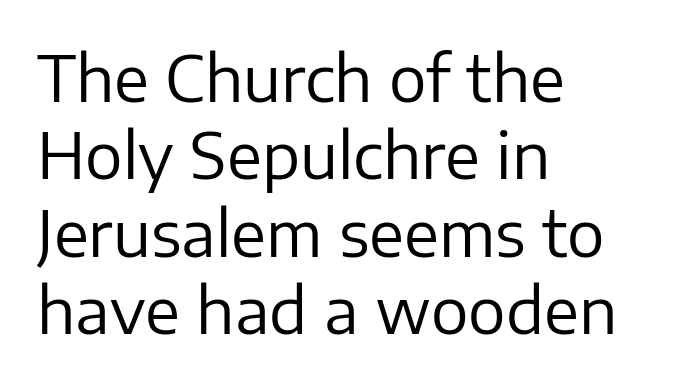
Q: Is the text bold? A: No.
Q: Is the text italic (slanted)? A: No, it is upright.
Q: Is the typeface a serif or a sans-serif typeface? A: Sans-serif.
Q: Is the text underlined? A: No.
Q: How is the paragraph aligned? A: Left-aligned.
Q: Is the spacing between letters normal or unusually wide? A: Normal.
Q: Width (condensed, normal, or wide)? A: Normal.
Q: Stroke contrast? A: Low.
Q: x-height? A: Medium.
Q: Monospaced? A: No.
